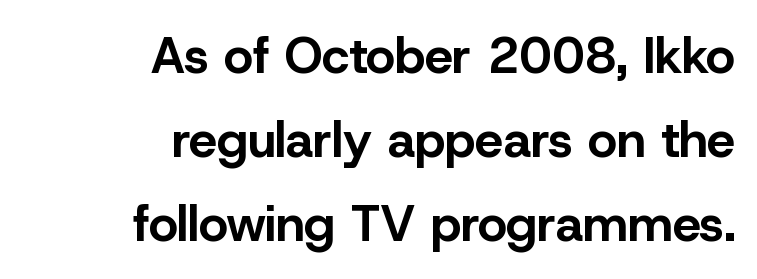
The image shows 50 px bold sans-serif type, upright; set right-aligned, normal line spacing (1.68x), normal letter spacing, not underlined; low stroke contrast and a medium x-height.
